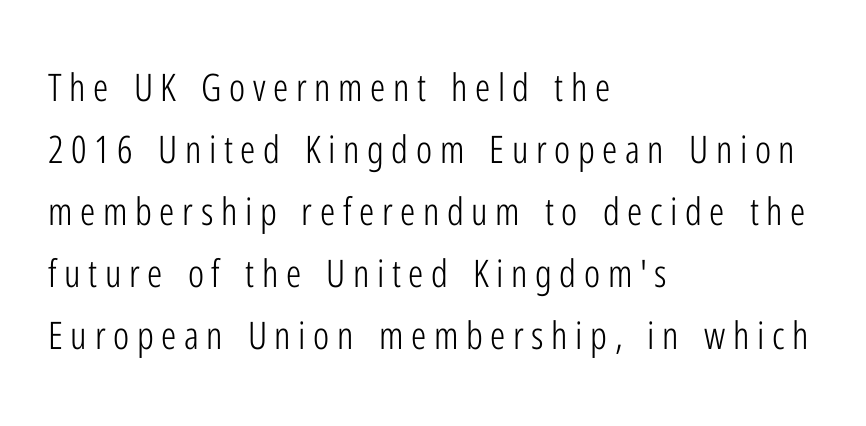
This sample keeps an unexceptional amount of space between lines. Note: no serifs on the glyphs. Tracking here is generous; glyphs stand well apart from one another. Proportional: the letters do not fall into vertical columns. A quiet, ordinary-to-light weight characterises the typeface. You can tell it's not italic because the verticals are truly vertical.
